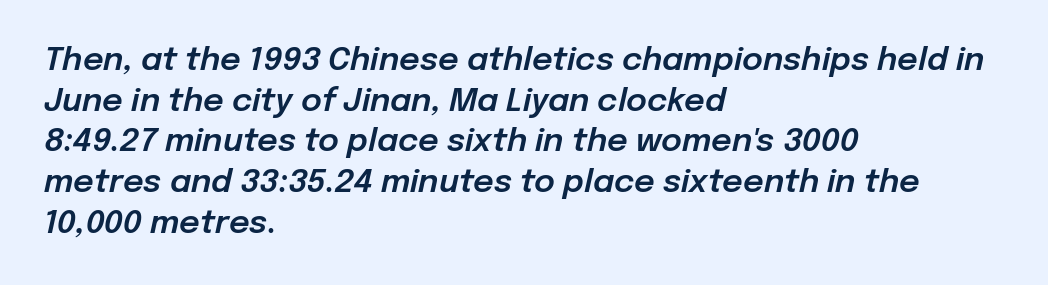
Horizontally, the lines are justified to the leading edge only. Here the designer chose a conventional face with non-uniform glyph widths. Descender tails drop into unmarked territory. Nothing unusual about the tracking: characters are spaced as the font intends. An italicized treatment has been applied to the whole sample.
